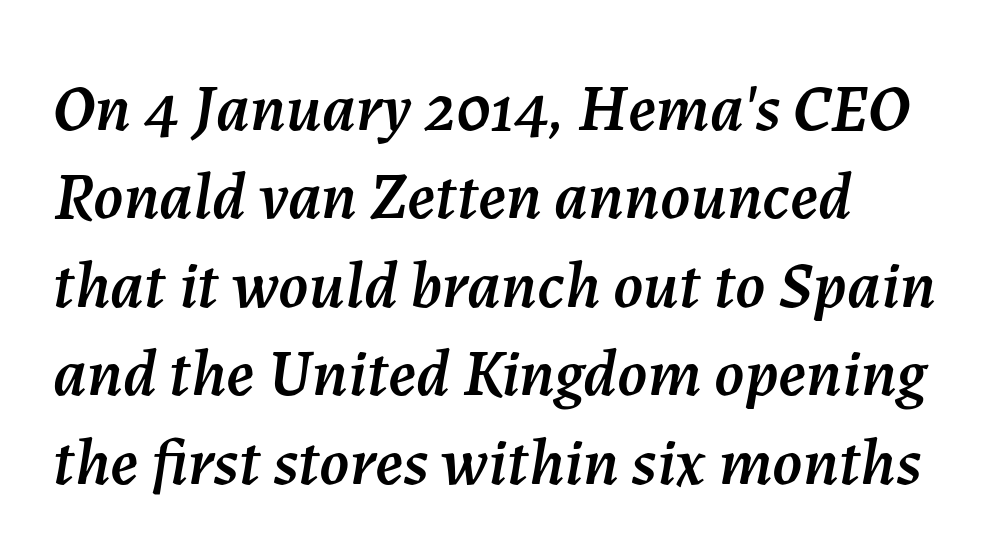
Is this a fixed-width face? No — the glyphs have proportional, varying widths. Characters follow at the spacing the type designer built in. The strip under each line holds only bare page. Baseline-to-baseline distance is the conventional proportion of letter height.
